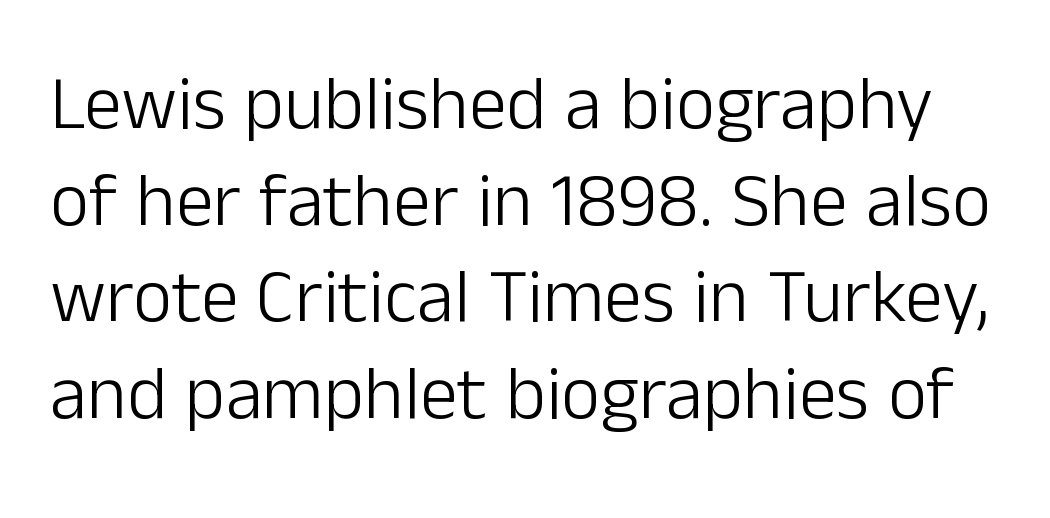
The image shows 76 px light sans-serif type, upright; set normal line spacing (1.27x), normal letter spacing, not underlined; low stroke contrast and a medium x-height.
